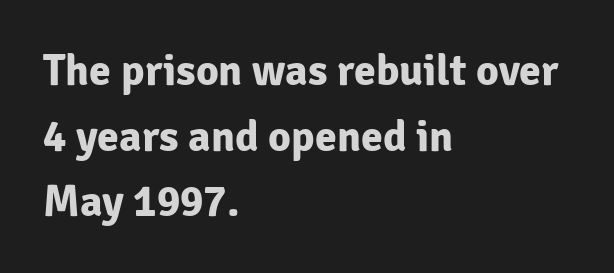
Q: Is the text bold? A: Yes.
Q: Is the text italic (slanted)? A: No, it is upright.
Q: Is the typeface a serif or a sans-serif typeface? A: Sans-serif.
Q: Is the text underlined? A: No.
Q: How is the paragraph aligned? A: Left-aligned.
Q: Is the spacing between letters normal or unusually wide? A: Normal.
Q: Is the spacing between lines tight, normal or loose? A: Normal.
Q: Width (condensed, normal, or wide)? A: Normal.
Q: Stroke contrast? A: Low.
Q: x-height? A: Medium.
Q: Monospaced? A: No.
